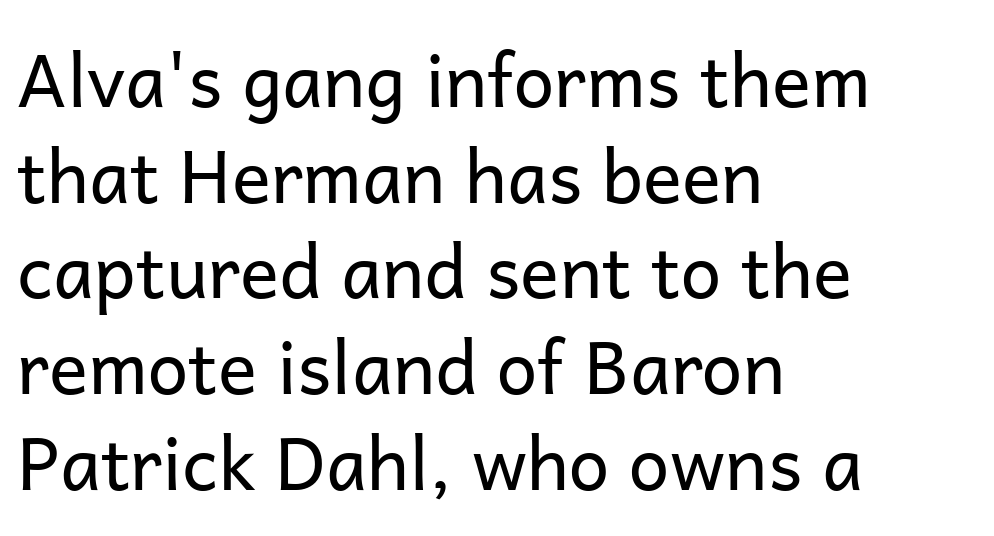
The image shows 73 px regular-weight sans-serif type, upright; set left-aligned, normal line spacing (1.31x), normal letter spacing, not underlined; low stroke contrast and a medium x-height.
